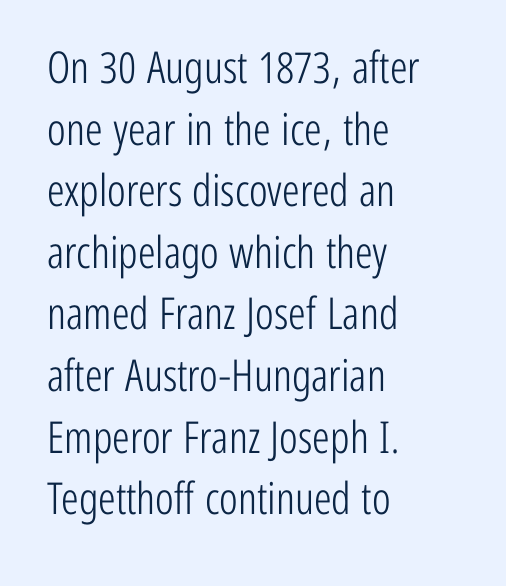
The image shows 44 px light, condensed sans-serif type, upright; set left-aligned, normal line spacing (1.4x), normal letter spacing, not underlined; low stroke contrast and a medium x-height.
